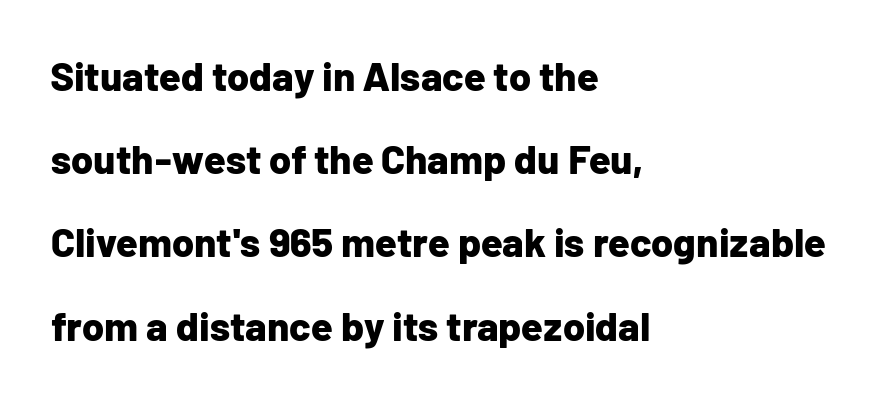
{"serif": "no", "italic": "no", "bold": "yes", "weight": "bold", "width": "normal", "stroke_contrast": "low", "x_height": "medium", "monospaced": "no", "underline": "no", "align": "left", "line_spacing": "loose", "line_spacing_ratio": 2.08, "letter_spacing": "normal", "letter_spacing_em": 0.0, "glyph_px": 40}
